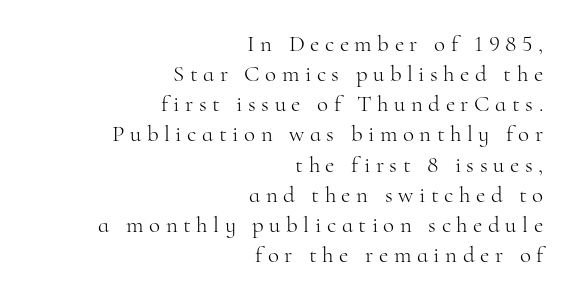
{"italic": "no", "bold": "no", "underline": "no", "align": "right", "line_spacing": "normal", "line_spacing_ratio": 1.31, "letter_spacing": "wide", "letter_spacing_em": 0.24, "glyph_px": 23}
